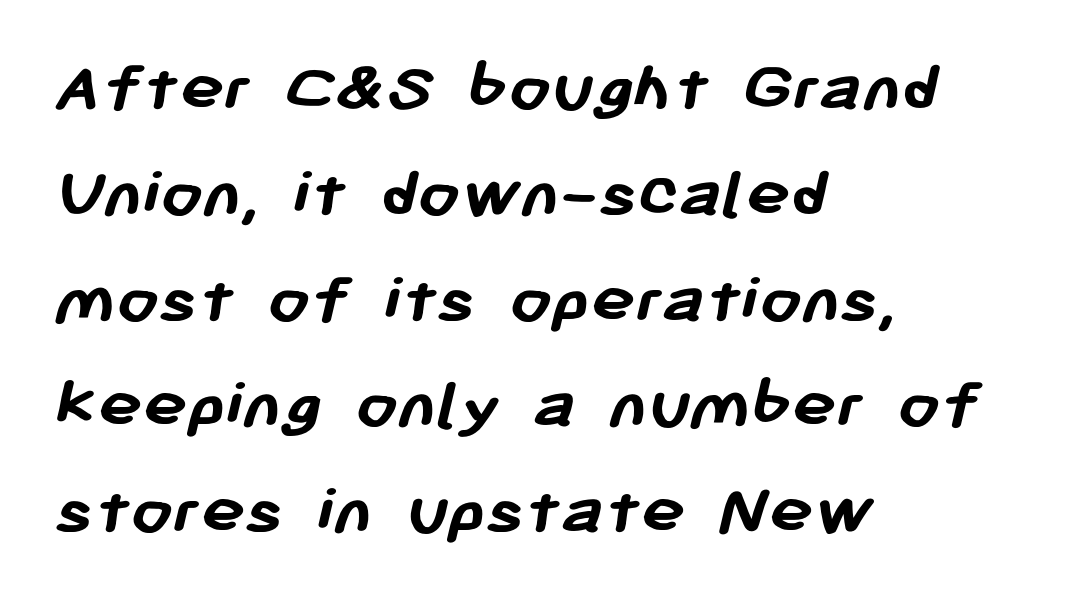
Q: Is the text bold? A: Yes.
Q: Is the typeface a serif or a sans-serif typeface? A: Sans-serif.
Q: Is the text underlined? A: No.
Q: How is the paragraph aligned? A: Left-aligned.
Q: Is the spacing between letters normal or unusually wide? A: Normal.
Q: Is the spacing between lines tight, normal or loose? A: Normal.
Q: Width (condensed, normal, or wide)? A: Normal.
Q: Stroke contrast? A: Low.
Q: x-height? A: Medium.
Q: Monospaced? A: No.
